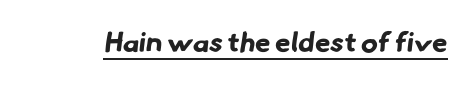
Q: Is the text bold? A: Yes.
Q: Is the typeface a serif or a sans-serif typeface? A: Sans-serif.
Q: Is the text underlined? A: Yes.
Q: Is the spacing between letters normal or unusually wide? A: Normal.
Q: Width (condensed, normal, or wide)? A: Normal.
Q: Stroke contrast? A: Low.
Q: x-height? A: Small.
Q: Monospaced? A: No.
